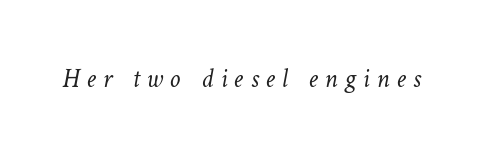
The gaps between neighbouring characters are conspicuously large. Underline: absent. Weight: not bold — regular or lighter.
